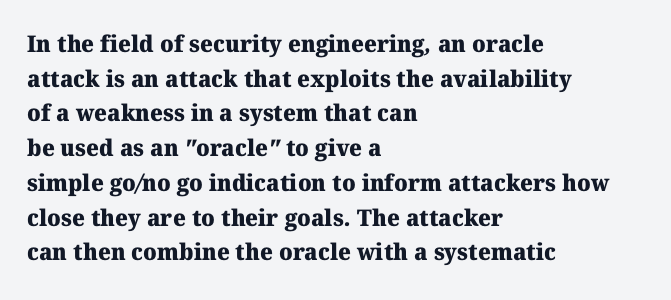
{"bold": "yes", "underline": "no", "align": "left", "line_spacing": "normal", "line_spacing_ratio": 1.51, "letter_spacing": "normal", "letter_spacing_em": 0.0, "glyph_px": 23}
